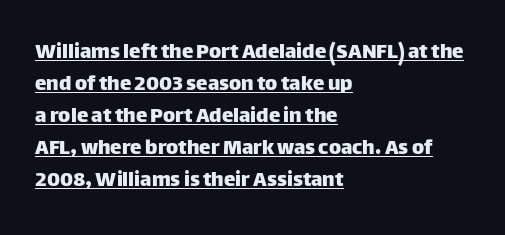
Summary of vertical rhythm: regular, with standard interline spacing. Compared with typical body copy, the letter spacing here is the same. Rendered with straight, roman letterforms. The rag falls on the right side of this text block.
